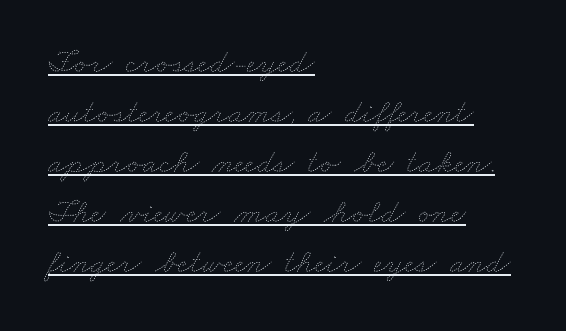
{"bold": "no", "weight": "thin", "width": "wide", "stroke_contrast": "low", "x_height": "small", "monospaced": "no", "underline": "yes", "align": "left", "line_spacing": "normal", "line_spacing_ratio": 1.47, "letter_spacing": "normal", "letter_spacing_em": 0.0, "glyph_px": 34}
